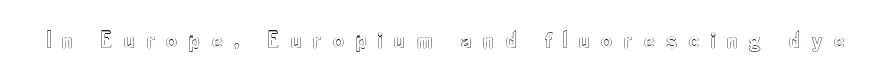
Italic: no, the glyphs are upright roman. Does extra space separate the letters? Yes, quite a lot of it. The space directly below the letters is spotless.
